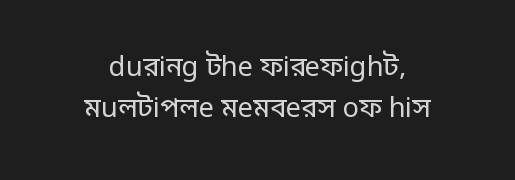
The image shows 27 px text type, upright; set centered, normal line spacing (1.51x), normal letter spacing, not underlined.
